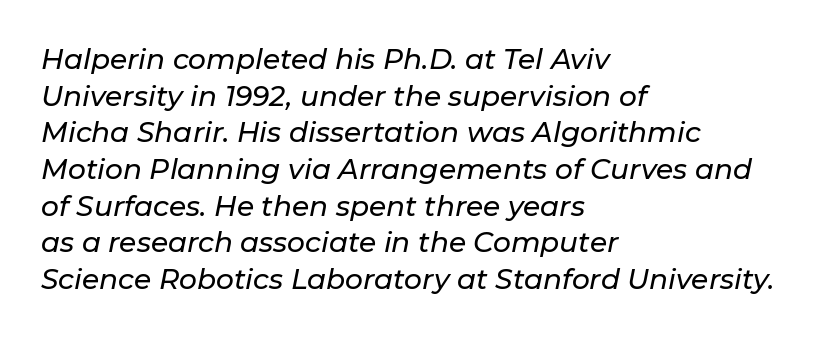
Q: Is the text italic (slanted)? A: Yes, it leans right by about 11 degrees.
Q: Is the text underlined? A: No.
Q: How is the paragraph aligned? A: Left-aligned.
Q: Is the spacing between letters normal or unusually wide? A: Normal.
Q: Is the spacing between lines tight, normal or loose? A: Normal.
Q: Width (condensed, normal, or wide)? A: Normal.
Q: Stroke contrast? A: Low.
Q: x-height? A: Medium.
Q: Monospaced? A: No.
